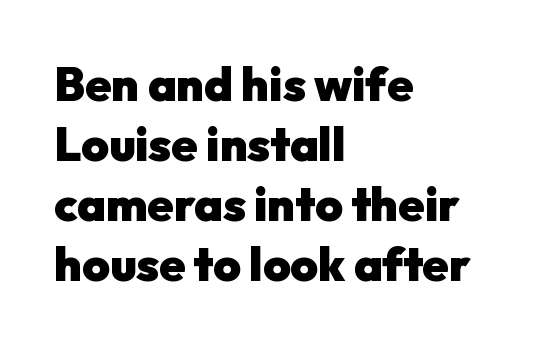
Typographic density is high because the face is bold. Vertical spacing — default. Type without underlining. The text was rendered using a sans face with plain stroke endings. A typesetter would call this proportional, since set widths differ per character. This sample uses an upright cut, with every glyph sitting square on the baseline.
